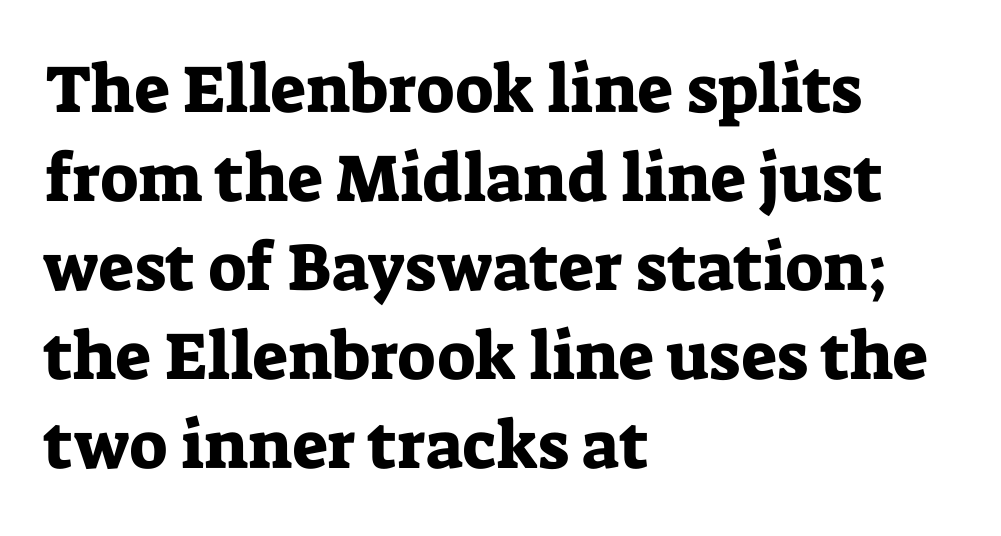
{"serif": "yes", "italic": "no", "width": "normal", "stroke_contrast": "low", "x_height": "medium", "monospaced": "no", "underline": "no", "align": "left", "line_spacing": "normal", "line_spacing_ratio": 1.33, "letter_spacing": "normal", "letter_spacing_em": 0.0, "glyph_px": 67}
